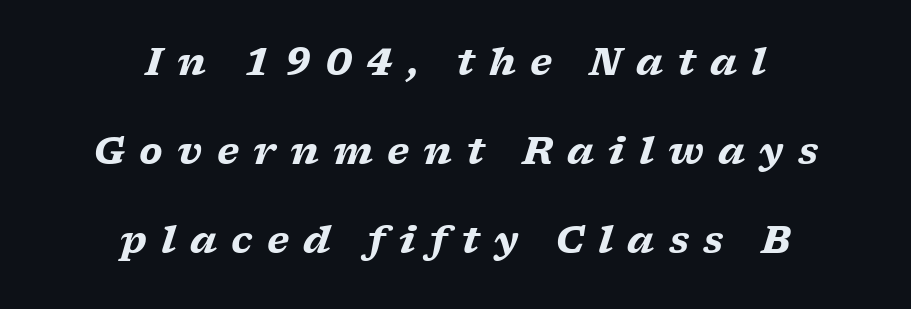
{"serif": "yes", "italic": "yes", "lean": "right", "slant_degrees": 17, "bold": "yes", "weight": "heavy", "width": "wide", "stroke_contrast": "low", "x_height": "medium", "monospaced": "no", "underline": "no", "align": "center", "line_spacing": "loose", "line_spacing_ratio": 2.41, "letter_spacing": "wide", "letter_spacing_em": 0.38, "glyph_px": 37}
